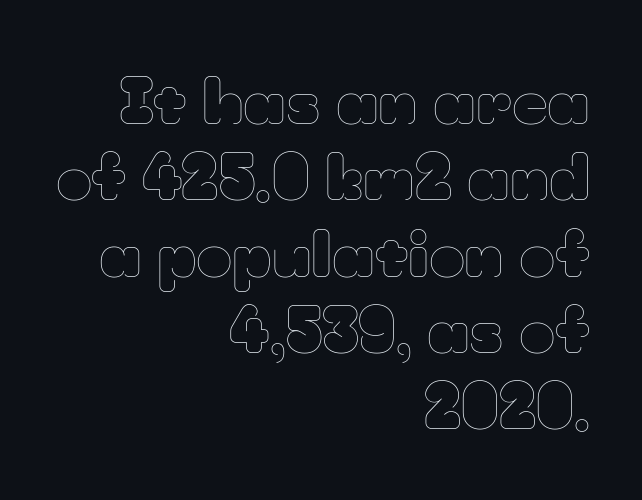
{"italic": "no", "bold": "no", "weight": "thin", "width": "normal", "stroke_contrast": "low", "x_height": "small", "monospaced": "no", "underline": "no", "align": "right", "line_spacing_ratio": 1.23, "letter_spacing": "normal", "letter_spacing_em": 0.0, "glyph_px": 62}
